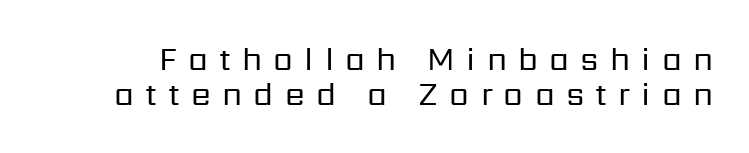
Line spacing here is tight. The passage shown is not underscored anywhere. On a weight scale, this lands at 450 or below. These lines are rendered in a variable-pitch font.
